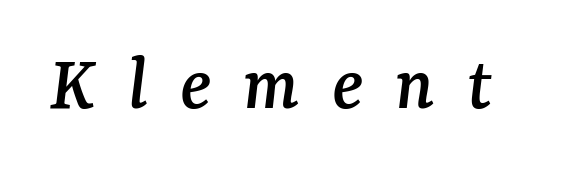
{"serif": "yes", "italic": "yes", "lean": "right", "slant_degrees": 7, "width": "normal", "stroke_contrast": "medium", "x_height": "medium", "monospaced": "no", "underline": "no", "letter_spacing": "wide", "letter_spacing_em": 0.4, "glyph_px": 80}
